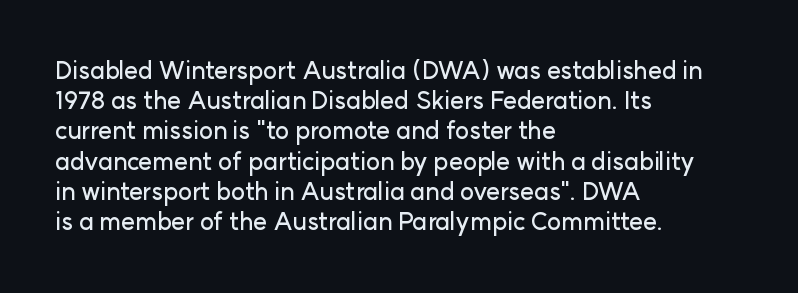
Leading: standard. Ascenders rise straight up at ninety degrees. The text block is weighted toward the left margin, trailing off unevenly rightward. Default kerning and tracking; the words read as compact shapes. Underlining? Definitely not there.
